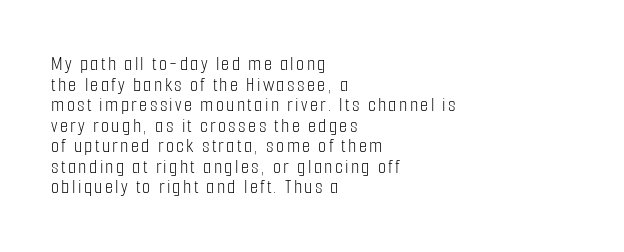
Is the stroke heavy? The answer is a plain regular-or-lighter. These lines huddle together more closely than default settings would place them. Unlike italic type, these characters show no tilt at all. Caption: multi-line text, flush left, ragged right. The baseline area is clear.
